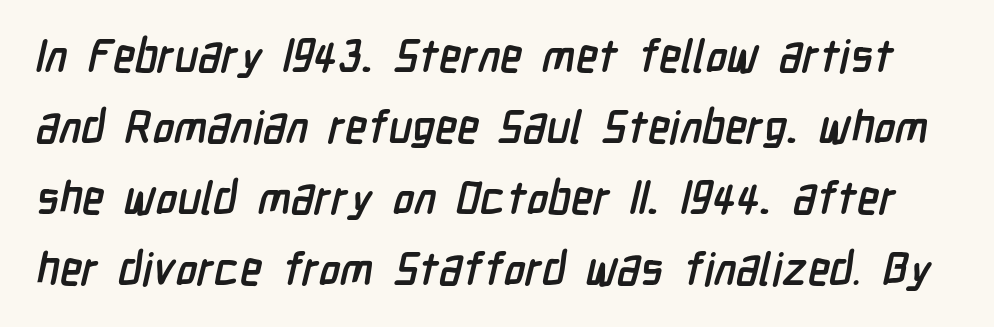
The image shows 45 px semibold, condensed sans-serif type; set normal line spacing (1.58x), normal letter spacing, not underlined; low stroke contrast and a medium x-height.
